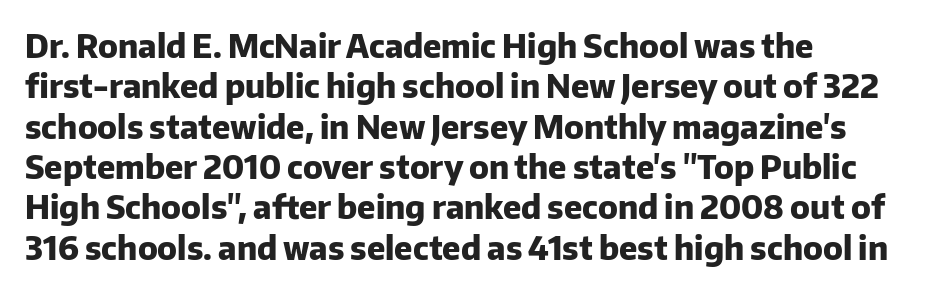
The image shows 32 px heavy sans-serif type, upright; set left-aligned, normal line spacing (1.26x), normal letter spacing, not underlined; low stroke contrast and a medium x-height.
